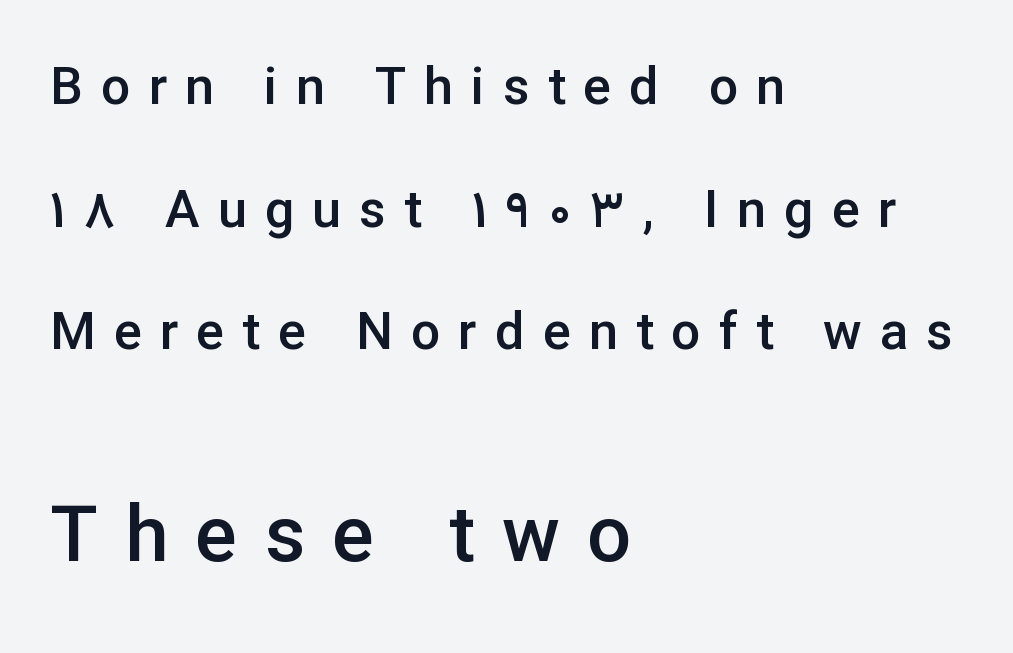
The image shows 78 px semibold sans-serif type, upright; set left-aligned, loose line spacing (2.36x), unusually wide letter spacing (+0.35 em), not underlined; the second (bottom) block is 1.5x larger; low stroke contrast and a medium x-height.
